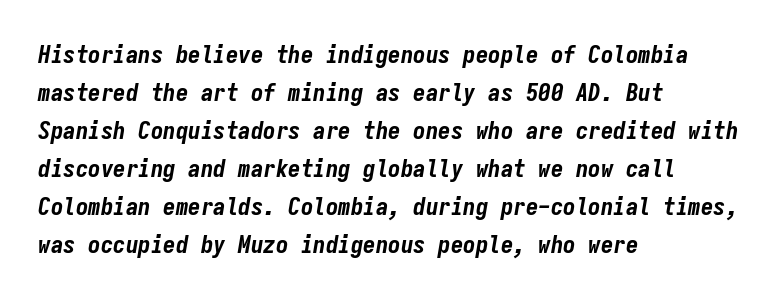
Observe the ordinary spacing: letters are neighbours, not strangers. Set as a true bold cut, around the 700 mark. Which margin do the lines hug? The left one — the right edge is uneven. Any mark beneath the type? The region is blank. Every character sits at an angle, as italics do. The rendering uses a moderate line-height, typical for paragraphs.
